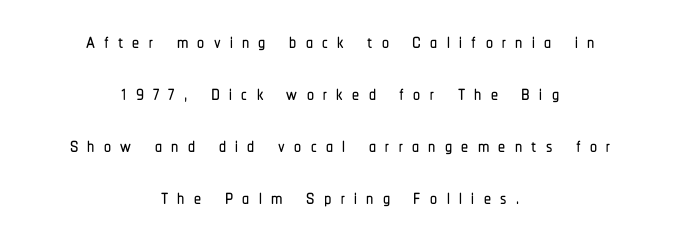
Does the type have serifs? No, each stem ends abruptly. Here the glyphs are tracked loosely, breaking word shapes into spaced letters. When letters stand straight like this, we call the style roman or upright. Check the space under the baseline: it is left empty. Think of a printed novel: that variable character pitch is what you see here.
